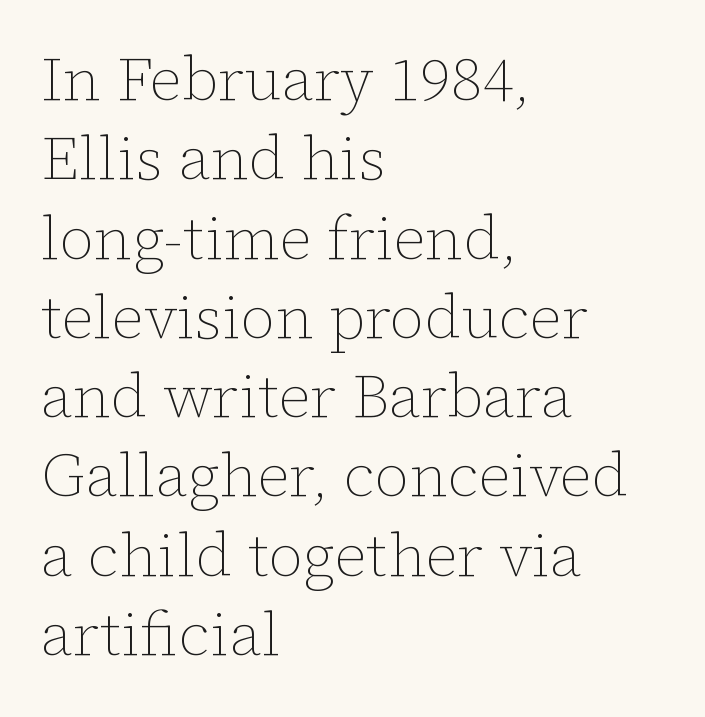
The paragraph has a hard left edge and a soft right edge. Glance below the letters and you will spot only blank space. No italicization has been applied; the sample stays upright. The weight would be labelled regular, book, light, or lighter still.
